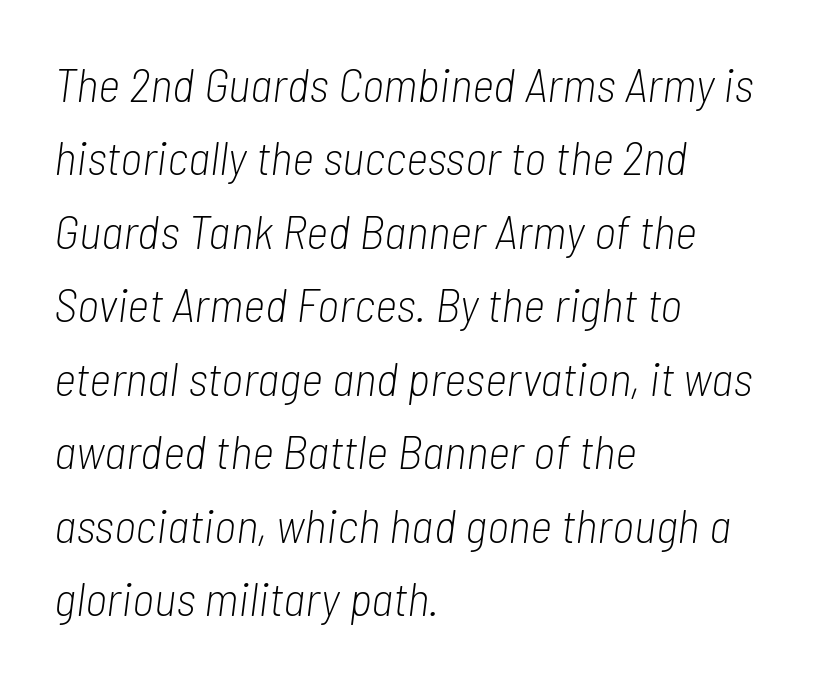
Q: Is the text bold? A: No.
Q: Is the text italic (slanted)? A: Yes, it leans right by about 7 degrees.
Q: Is the text underlined? A: No.
Q: How is the paragraph aligned? A: Left-aligned.
Q: Is the spacing between letters normal or unusually wide? A: Normal.
Q: Is the spacing between lines tight, normal or loose? A: Normal.
Q: Width (condensed, normal, or wide)? A: Condensed.
Q: Stroke contrast? A: Low.
Q: x-height? A: Medium.
Q: Monospaced? A: No.
